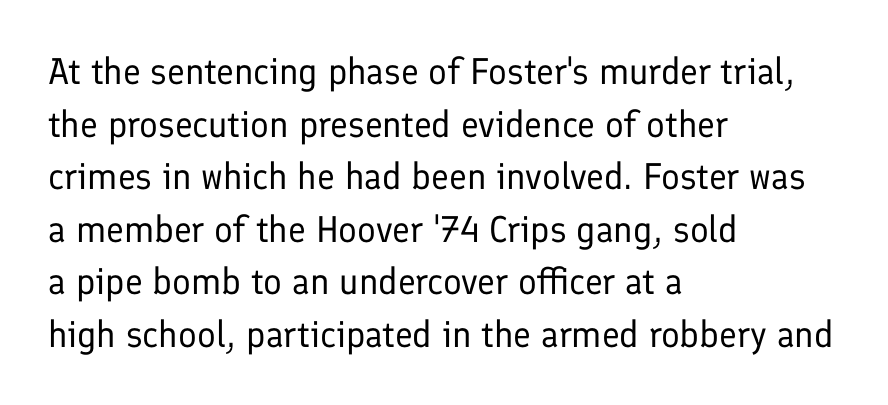
Q: Is the text bold? A: No.
Q: Is the text italic (slanted)? A: No, it is upright.
Q: Is the typeface a serif or a sans-serif typeface? A: Sans-serif.
Q: Is the text underlined? A: No.
Q: How is the paragraph aligned? A: Left-aligned.
Q: Is the spacing between letters normal or unusually wide? A: Normal.
Q: Is the spacing between lines tight, normal or loose? A: Normal.
Q: Width (condensed, normal, or wide)? A: Normal.
Q: Stroke contrast? A: Low.
Q: x-height? A: Medium.
Q: Monospaced? A: No.
